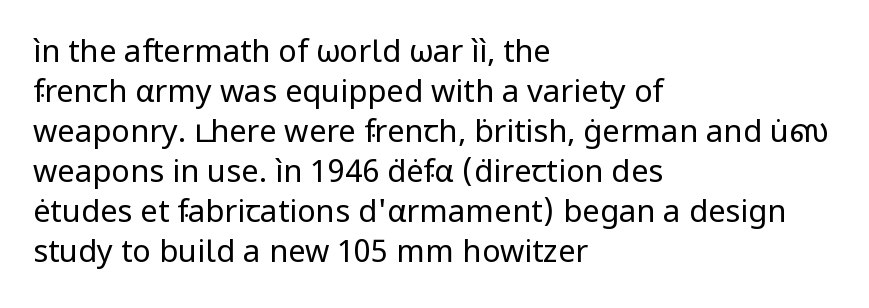
Q: Is the text bold? A: No.
Q: Is the text italic (slanted)? A: No, it is upright.
Q: Is the typeface a serif or a sans-serif typeface? A: Sans-serif.
Q: Is the text underlined? A: No.
Q: How is the paragraph aligned? A: Left-aligned.
Q: Is the spacing between letters normal or unusually wide? A: Normal.
Q: Is the spacing between lines tight, normal or loose? A: Normal.
Q: Width (condensed, normal, or wide)? A: Normal.
Q: Stroke contrast? A: Low.
Q: x-height? A: Medium.
Q: Monospaced? A: No.
